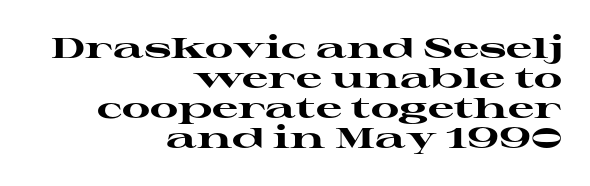
The image shows 29 px heavy, wide serif type, upright; set right-aligned, tight line spacing (1.03x), normal letter spacing, not underlined; high stroke contrast and a medium x-height.
